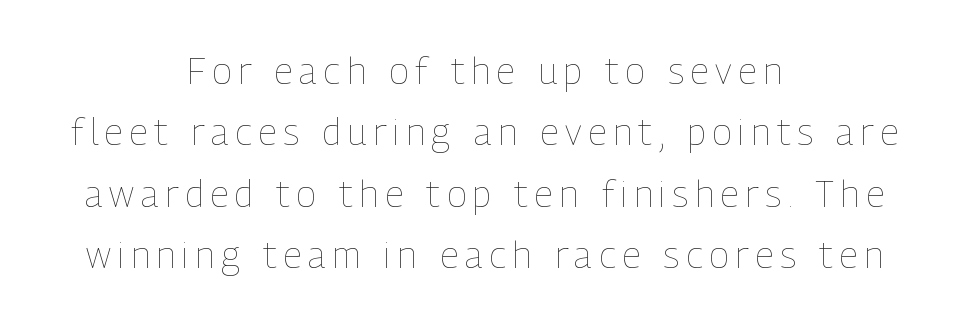
The passage shown stacks its lines at a standard gap. Every character sits straight up, as roman type does. Notice how the passage keeps no hard edge, just a central spine. Letters rest on an invisible, unmarked baseline. This sample has the flowing, uneven cadence of proportional lettering. The font is comparable to plain body text, perhaps lighter.
